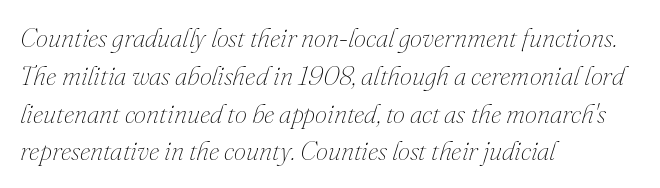
The image shows 27 px text type, italic (leaning right); set left-aligned, normal line spacing (1.4x), normal letter spacing, not underlined.
